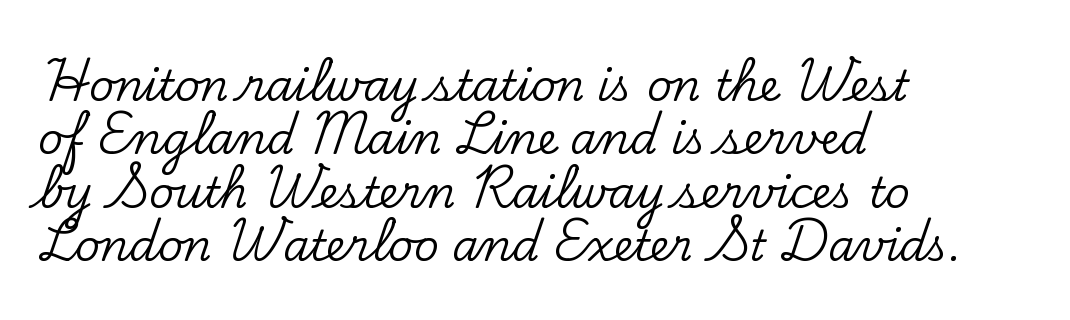
The image shows 43 px serif type; set left-aligned, line spacing 1.24x, normal letter spacing, not underlined; low stroke contrast and a small x-height.
